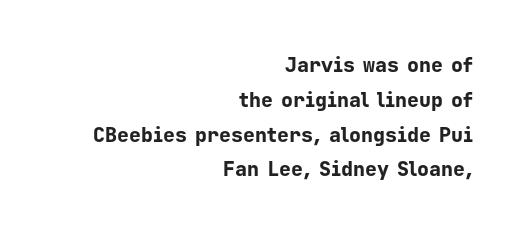
The image shows 20 px bold type, upright; set right-aligned, line spacing 1.74x, normal letter spacing, not underlined.
